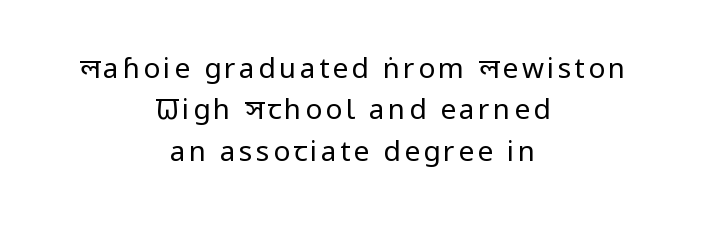
Summary of weight: not heavy and not bold. A typesetter would label this face a sans. Italic: no, the glyphs are upright roman. This rendering uses center alignment, leaving both contours irregular but symmetric. Line spacing here is normal. Only glyphs here, with clear space below each row.
